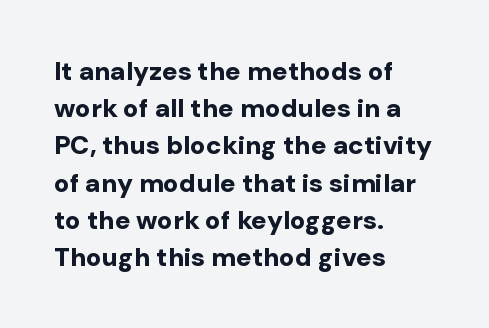
Q: Is the text bold? A: Yes.
Q: Is the text italic (slanted)? A: No, it is upright.
Q: Is the text underlined? A: No.
Q: How is the paragraph aligned? A: Left-aligned.
Q: Is the spacing between letters normal or unusually wide? A: Normal.
Q: Is the spacing between lines tight, normal or loose? A: Normal.
